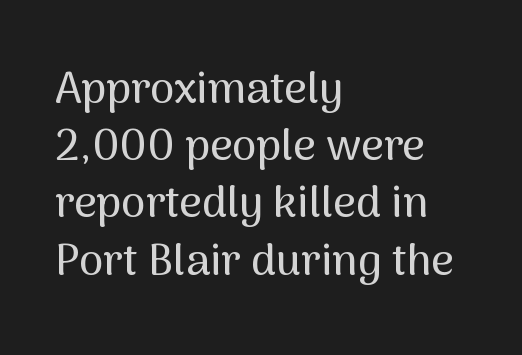
The image shows 44 px sans-serif type, upright; set left-aligned, normal line spacing (1.3x), normal letter spacing, not underlined; medium stroke contrast and a medium x-height.
